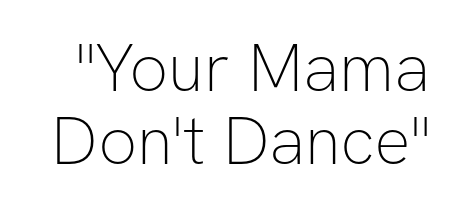
Q: Is the text bold? A: No.
Q: Is the text italic (slanted)? A: No, it is upright.
Q: Is the typeface a serif or a sans-serif typeface? A: Sans-serif.
Q: Is the text underlined? A: No.
Q: Is the spacing between letters normal or unusually wide? A: Normal.
Q: Is the spacing between lines tight, normal or loose? A: Tight.
Q: Width (condensed, normal, or wide)? A: Normal.
Q: Stroke contrast? A: Low.
Q: x-height? A: Medium.
Q: Monospaced? A: No.
